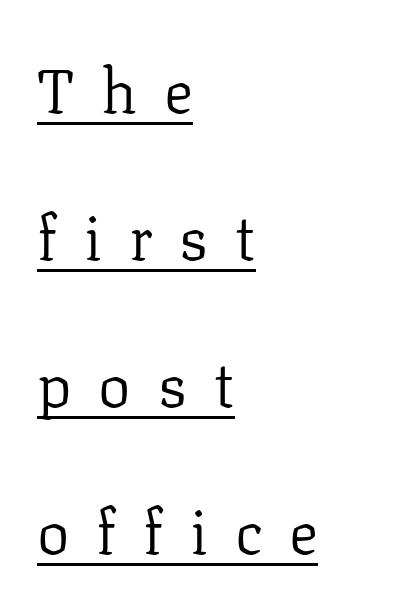
Q: Is the text bold? A: No.
Q: Is the text italic (slanted)? A: No, it is upright.
Q: Is the typeface a serif or a sans-serif typeface? A: Serif.
Q: Is the text underlined? A: Yes.
Q: How is the paragraph aligned? A: Left-aligned.
Q: Is the spacing between letters normal or unusually wide? A: Unusually wide.
Q: Is the spacing between lines tight, normal or loose? A: Loose.
Q: Width (condensed, normal, or wide)? A: Normal.
Q: Stroke contrast? A: Low.
Q: x-height? A: Medium.
Q: Monospaced? A: No.
